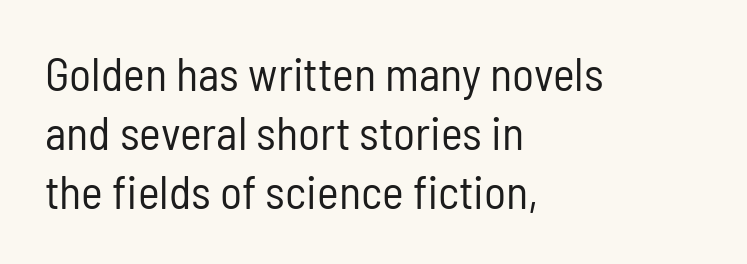
No chunkiness to these letters — they're not bold. The strip under each line holds only bare page. Varying glyph widths throughout — classic text-font behaviour. Teacher's note: observe the even left margin — that is flush-left alignment. The type family on display is of the sans-serif kind. Inter-character spacing is left at the font's built-in metrics.
